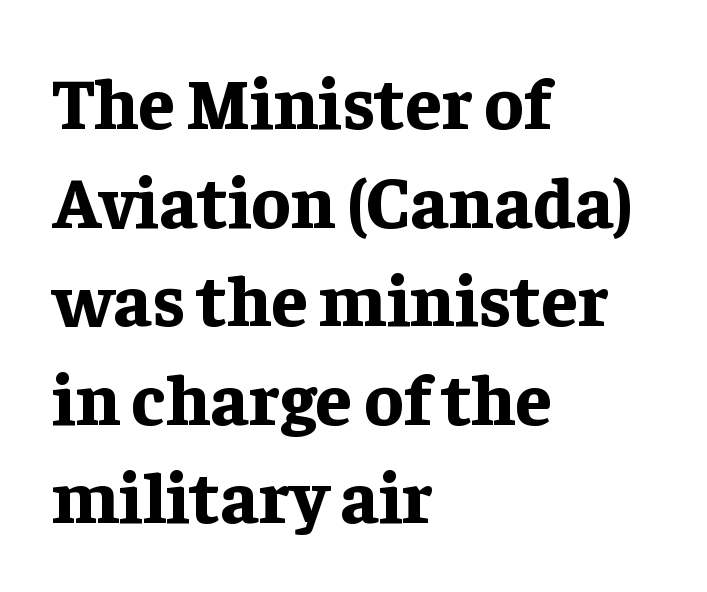
Q: Is the text bold? A: Yes.
Q: Is the text italic (slanted)? A: No, it is upright.
Q: Is the typeface a serif or a sans-serif typeface? A: Serif.
Q: Is the text underlined? A: No.
Q: How is the paragraph aligned? A: Left-aligned.
Q: Is the spacing between letters normal or unusually wide? A: Normal.
Q: Is the spacing between lines tight, normal or loose? A: Normal.
Q: Width (condensed, normal, or wide)? A: Normal.
Q: Stroke contrast? A: Low.
Q: x-height? A: Medium.
Q: Monospaced? A: No.
